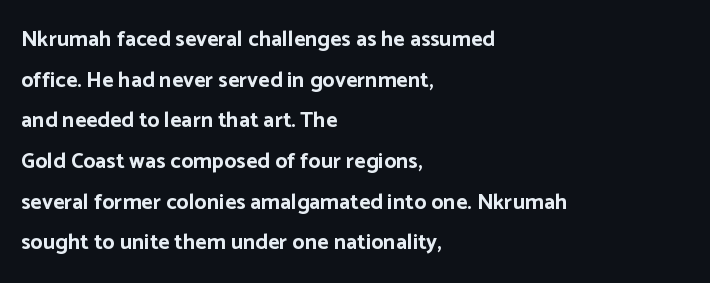
Q: Is the text bold? A: Yes.
Q: Is the text italic (slanted)? A: No, it is upright.
Q: Is the text underlined? A: No.
Q: How is the paragraph aligned? A: Left-aligned.
Q: Is the spacing between letters normal or unusually wide? A: Normal.
